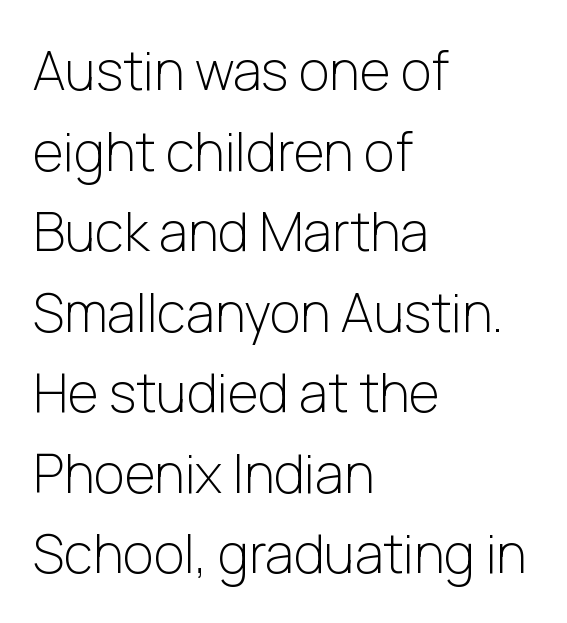
Q: Is the text bold? A: No.
Q: Is the text italic (slanted)? A: No, it is upright.
Q: Is the typeface a serif or a sans-serif typeface? A: Sans-serif.
Q: Is the text underlined? A: No.
Q: How is the paragraph aligned? A: Left-aligned.
Q: Is the spacing between letters normal or unusually wide? A: Normal.
Q: Is the spacing between lines tight, normal or loose? A: Normal.
Q: Width (condensed, normal, or wide)? A: Normal.
Q: Stroke contrast? A: Low.
Q: x-height? A: Medium.
Q: Monospaced? A: No.
